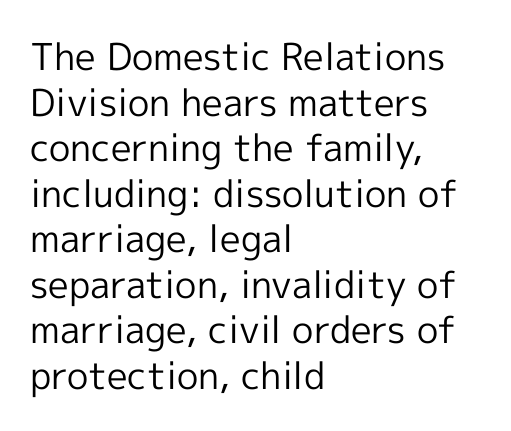
Q: Is the text bold? A: No.
Q: Is the text italic (slanted)? A: No, it is upright.
Q: Is the typeface a serif or a sans-serif typeface? A: Sans-serif.
Q: Is the text underlined? A: No.
Q: How is the paragraph aligned? A: Left-aligned.
Q: Is the spacing between letters normal or unusually wide? A: Normal.
Q: Width (condensed, normal, or wide)? A: Normal.
Q: x-height? A: Medium.
Q: Monospaced? A: No.
